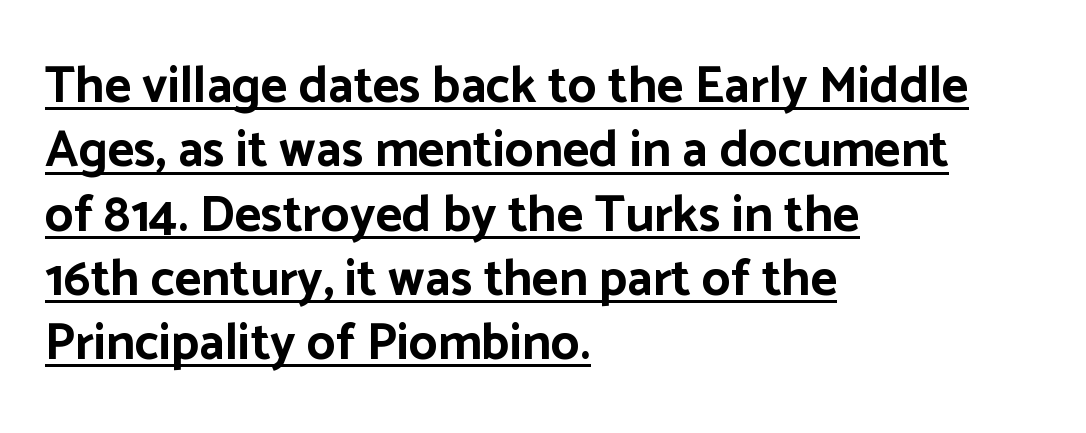
{"serif": "no", "italic": "no", "bold": "yes", "weight": "bold", "width": "normal", "stroke_contrast": "low", "x_height": "medium", "monospaced": "no", "underline": "yes", "align": "left", "line_spacing": "normal", "line_spacing_ratio": 1.26, "letter_spacing": "normal", "letter_spacing_em": 0.0, "glyph_px": 51}
